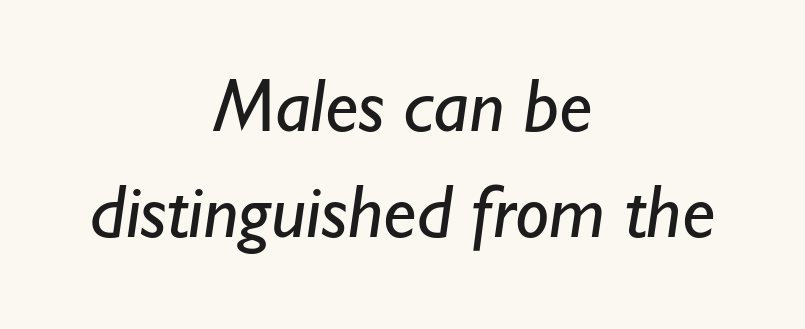
{"serif": "no", "bold": "no", "weight": "regular", "width": "normal", "stroke_contrast": "low", "x_height": "small", "monospaced": "no", "underline": "no", "align": "center", "line_spacing": "normal", "line_spacing_ratio": 1.39, "letter_spacing": "normal", "letter_spacing_em": 0.0, "glyph_px": 76}
